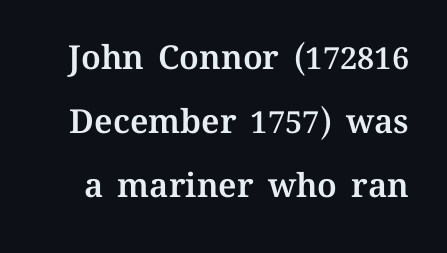
The image shows 33 px text type, upright; set loose line spacing (1.94x), normal letter spacing, not underlined; medium stroke contrast and a medium x-height.
